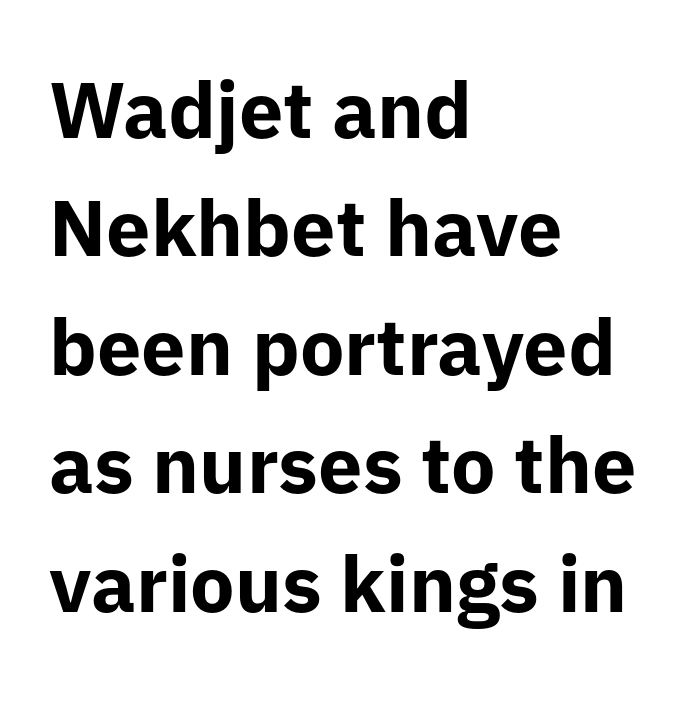
The image shows 79 px bold sans-serif type, upright; set left-aligned, normal line spacing (1.5x), normal letter spacing, not underlined; low stroke contrast and a medium x-height.
